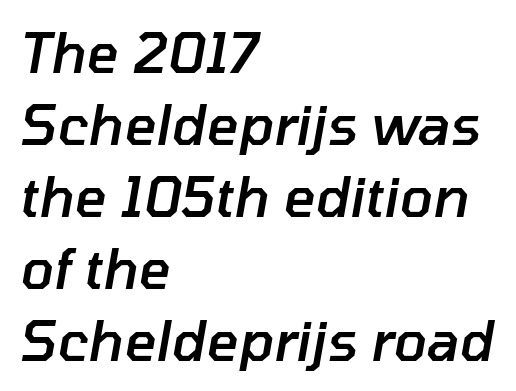
Q: Is the text bold? A: Semi-bold.
Q: Is the text italic (slanted)? A: Yes, it leans right by about 10 degrees.
Q: Is the text underlined? A: No.
Q: How is the paragraph aligned? A: Left-aligned.
Q: Is the spacing between letters normal or unusually wide? A: Normal.
Q: Is the spacing between lines tight, normal or loose? A: Normal.
Q: Width (condensed, normal, or wide)? A: Normal.
Q: Stroke contrast? A: Low.
Q: x-height? A: Medium.
Q: Monospaced? A: No.
